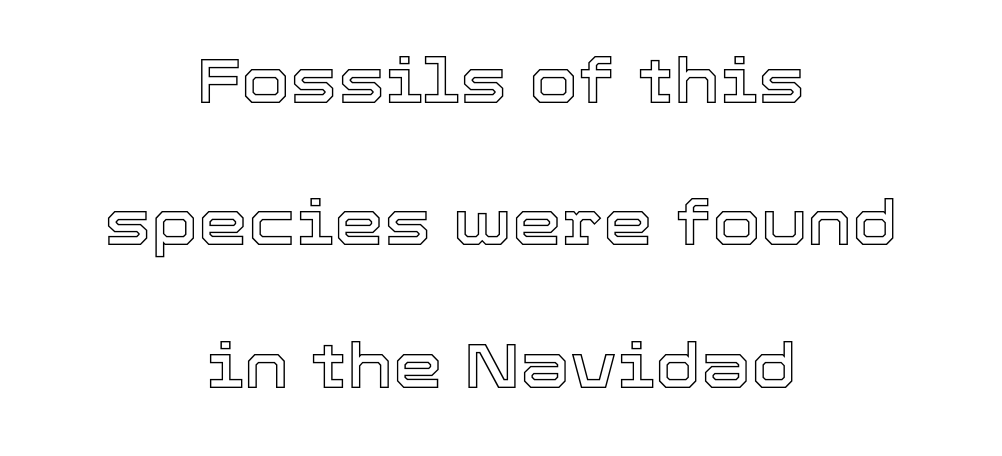
Has an underline been added? It has not. Every character sits straight up, as roman type does. In CSS terms this would be text-align: center. What's the leading like? Stretched, with rows far apart. Is this a fixed-width face? No — the glyphs have proportional, varying widths. How are the letters spaced? Ordinarily, with no added tracking.
